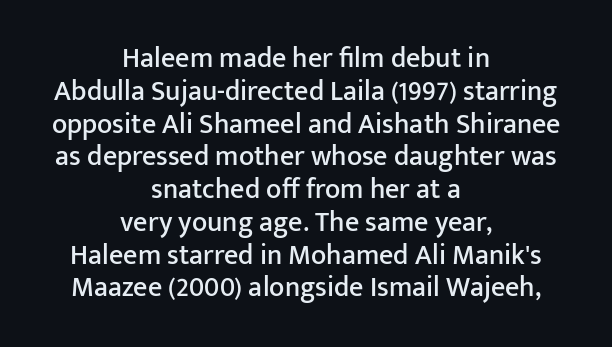
The image shows 28 px sans-serif type, upright; set centered, line spacing 1.17x, normal letter spacing, not underlined; low stroke contrast and a medium x-height.
